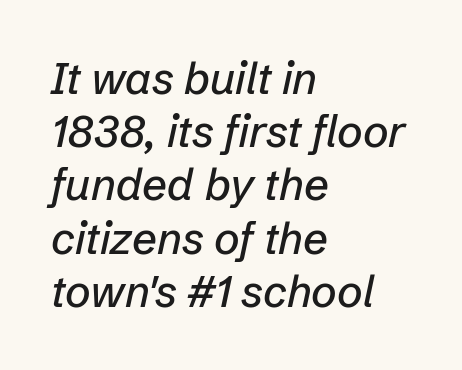
Q: Is the text italic (slanted)? A: Yes, it leans right by about 12 degrees.
Q: Is the text underlined? A: No.
Q: How is the paragraph aligned? A: Left-aligned.
Q: Is the spacing between letters normal or unusually wide? A: Normal.
Q: Width (condensed, normal, or wide)? A: Normal.
Q: Stroke contrast? A: Low.
Q: x-height? A: Medium.
Q: Monospaced? A: No.
